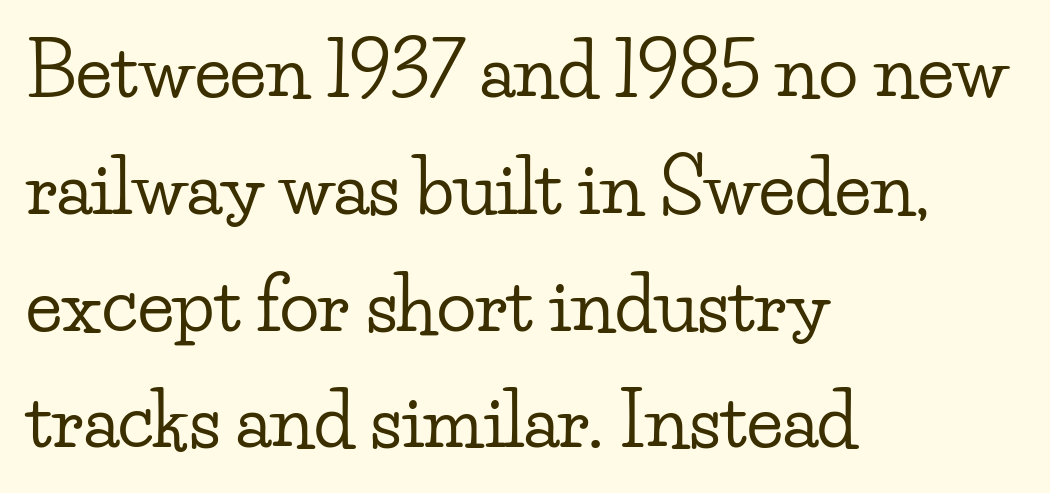
The image shows 73 px wide serif type, upright; set left-aligned, normal line spacing (1.6x), normal letter spacing, not underlined; low stroke contrast and a small x-height.
